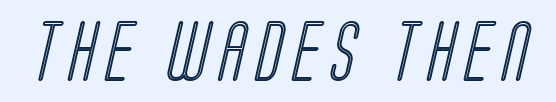
{"width": "condensed", "x_height": "large", "monospaced": "no", "underline": "no", "glyph_px": 60}
